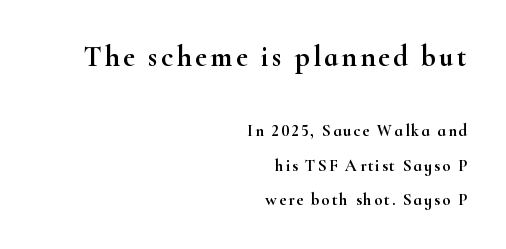
A typesetter would label this face a serif. The rendering uses a large line-height, opening up the rows. Horizontal alignment here is rightward, an uncommon choice for prose. The baseline area is clear. Posture: upright roman. You get the large type first, then a drop to smaller type.
